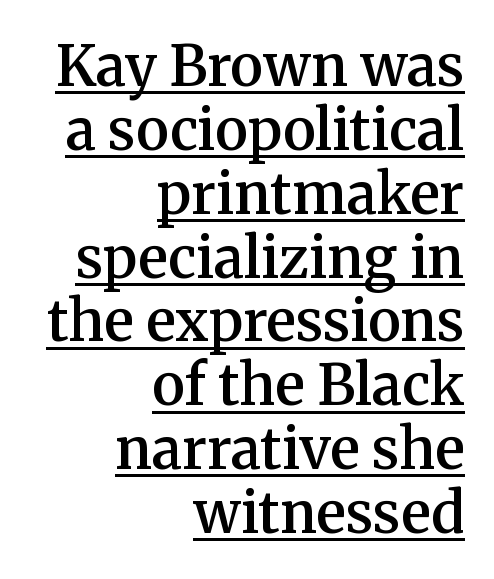
{"serif": "yes", "italic": "no", "bold": "semi", "weight": "semibold", "width": "normal", "stroke_contrast": "medium", "x_height": "medium", "monospaced": "no", "underline": "yes", "align": "right", "line_spacing": "tight", "line_spacing_ratio": 1.14, "letter_spacing": "normal", "letter_spacing_em": 0.0, "glyph_px": 56}
